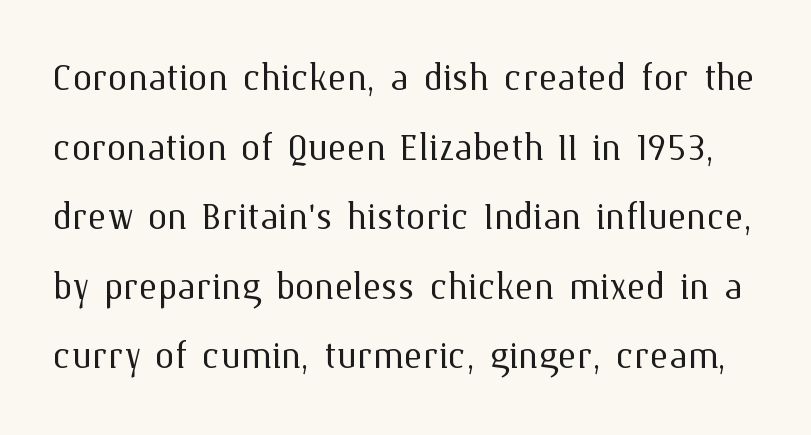
The image shows 49 px light type, upright; set normal line spacing (1.42x), normal letter spacing, not underlined; medium stroke contrast and a medium x-height.
